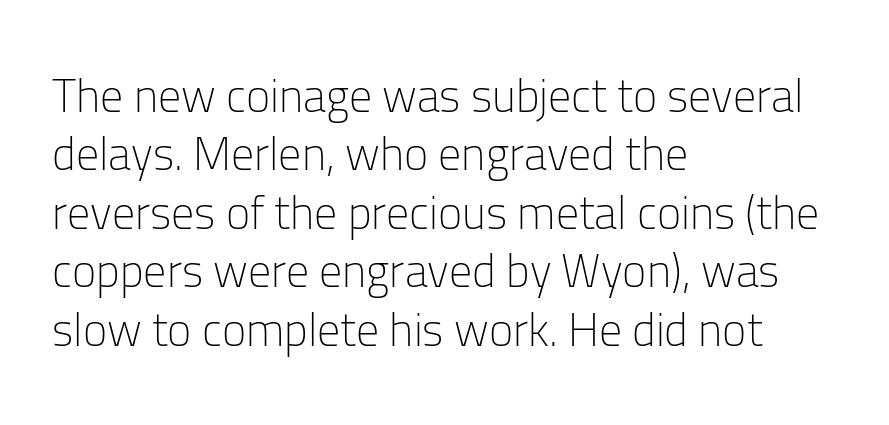
Q: Is the text bold? A: No.
Q: Is the text italic (slanted)? A: No, it is upright.
Q: Is the typeface a serif or a sans-serif typeface? A: Sans-serif.
Q: Is the text underlined? A: No.
Q: How is the paragraph aligned? A: Left-aligned.
Q: Is the spacing between letters normal or unusually wide? A: Normal.
Q: Is the spacing between lines tight, normal or loose? A: Normal.
Q: Width (condensed, normal, or wide)? A: Normal.
Q: Stroke contrast? A: Low.
Q: x-height? A: Medium.
Q: Monospaced? A: No.
